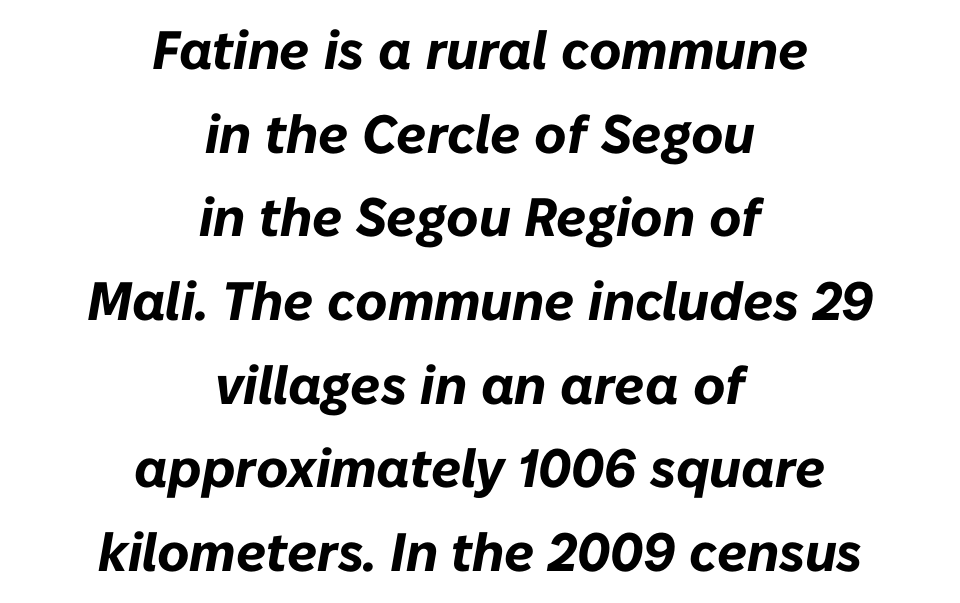
{"italic": "yes", "lean": "right", "slant_degrees": 10, "bold": "yes", "weight": "bold", "width": "normal", "stroke_contrast": "low", "x_height": "medium", "monospaced": "no", "underline": "no", "align": "center", "line_spacing": "normal", "line_spacing_ratio": 1.55, "letter_spacing": "normal", "letter_spacing_em": 0.0, "glyph_px": 54}
